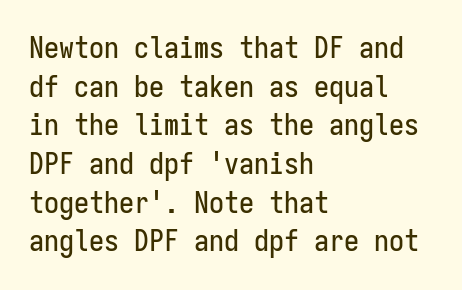
The image shows 30 px condensed sans-serif type, upright, monospaced; set left-aligned, normal line spacing (1.29x), normal letter spacing, not underlined; low stroke contrast and a medium x-height.
